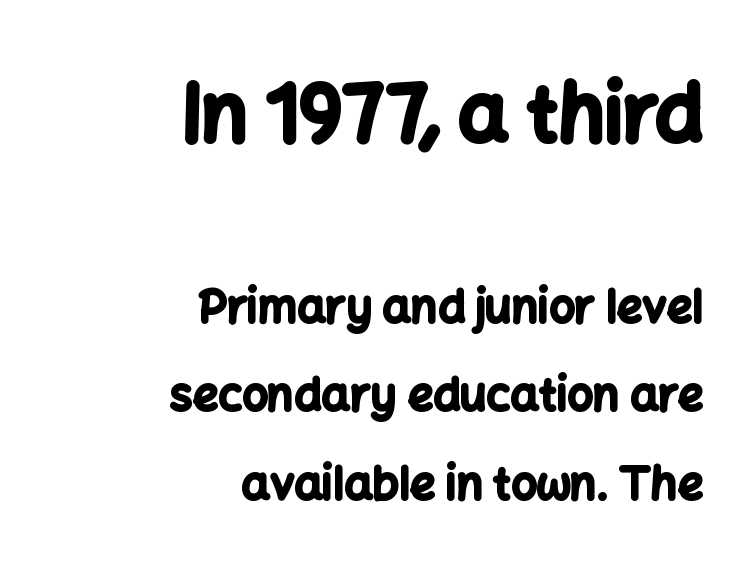
{"serif": "no", "italic": "no", "bold": "yes", "weight": "bold", "width": "normal", "stroke_contrast": "low", "x_height": "medium", "monospaced": "no", "underline": "no", "align": "right", "line_spacing": "loose", "line_spacing_ratio": 1.97, "letter_spacing": "normal", "letter_spacing_em": 0.0, "larger_block": "first", "size_ratio": 1.76, "glyph_px": 79}
